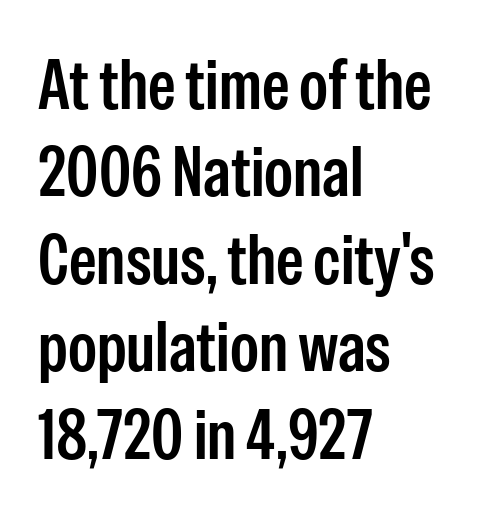
Q: Is the text italic (slanted)? A: No, it is upright.
Q: Is the typeface a serif or a sans-serif typeface? A: Sans-serif.
Q: Is the text underlined? A: No.
Q: How is the paragraph aligned? A: Left-aligned.
Q: Is the spacing between letters normal or unusually wide? A: Normal.
Q: Is the spacing between lines tight, normal or loose? A: Normal.
Q: Width (condensed, normal, or wide)? A: Condensed.
Q: Stroke contrast? A: Low.
Q: x-height? A: Medium.
Q: Monospaced? A: No.
